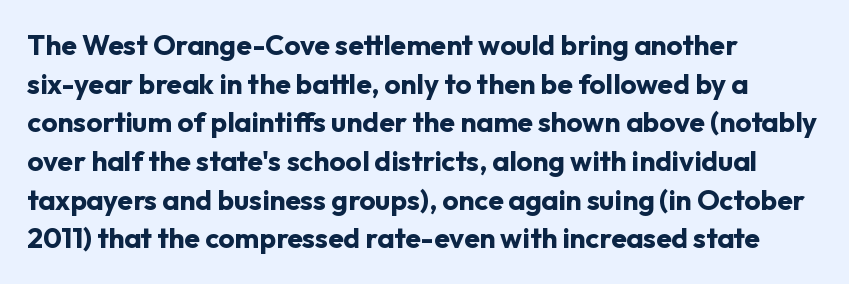
{"serif": "no", "italic": "no", "bold": "yes", "weight": "bold", "width": "normal", "stroke_contrast": "low", "x_height": "medium", "monospaced": "no", "underline": "no", "align": "left", "line_spacing": "normal", "line_spacing_ratio": 1.38, "letter_spacing": "normal", "letter_spacing_em": 0.0, "glyph_px": 28}
